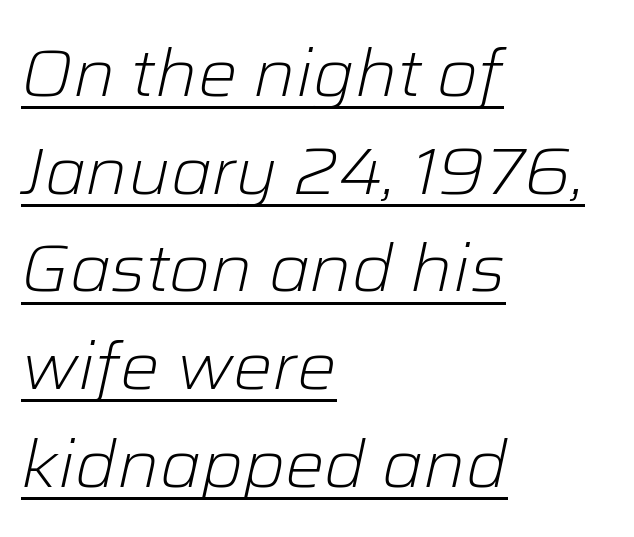
The leading is moderate, giving the passage an even texture. Caption: lettering with a line underneath. Is this a fixed-width face? No — the glyphs have proportional, varying widths. Inter-character spacing is left at the font's built-in metrics. The face used here has a pronounced slope to its letters. The typesetting does not lean heavy: it is not bold.
